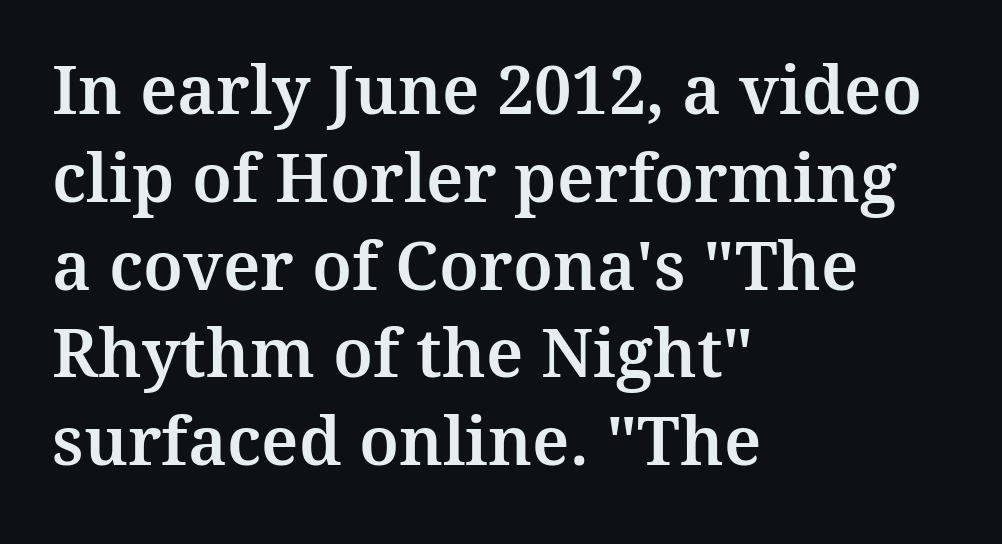
Q: Is the text italic (slanted)? A: No, it is upright.
Q: Is the typeface a serif or a sans-serif typeface? A: Serif.
Q: Is the text underlined? A: No.
Q: How is the paragraph aligned? A: Left-aligned.
Q: Is the spacing between letters normal or unusually wide? A: Normal.
Q: Is the spacing between lines tight, normal or loose? A: Normal.
Q: Width (condensed, normal, or wide)? A: Normal.
Q: Stroke contrast? A: Medium.
Q: x-height? A: Medium.
Q: Monospaced? A: No.
